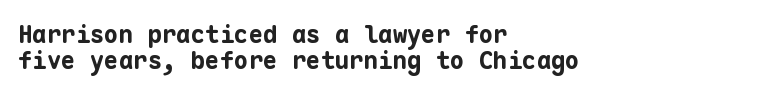
Q: Is the text bold? A: Yes.
Q: Is the text italic (slanted)? A: No, it is upright.
Q: Is the text underlined? A: No.
Q: How is the paragraph aligned? A: Left-aligned.
Q: Is the spacing between letters normal or unusually wide? A: Normal.
Q: Is the spacing between lines tight, normal or loose? A: Tight.
